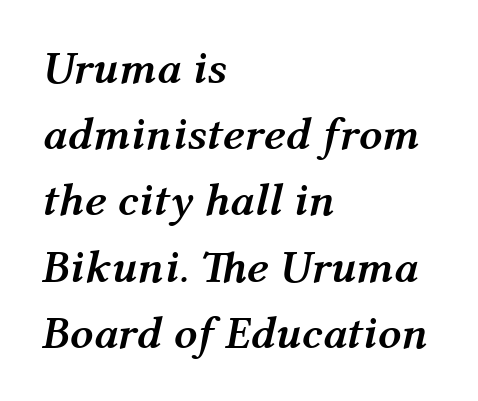
The image shows 46 px semibold type, italic (leaning right); set left-aligned, normal line spacing (1.44x), normal letter spacing, not underlined; medium stroke contrast and a medium x-height.
